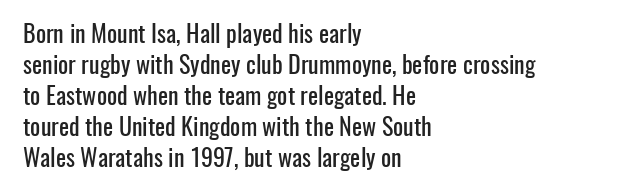
{"italic": "no", "underline": "no", "align": "left", "line_spacing": "normal", "line_spacing_ratio": 1.29, "letter_spacing": "normal", "letter_spacing_em": 0.0, "glyph_px": 24}
